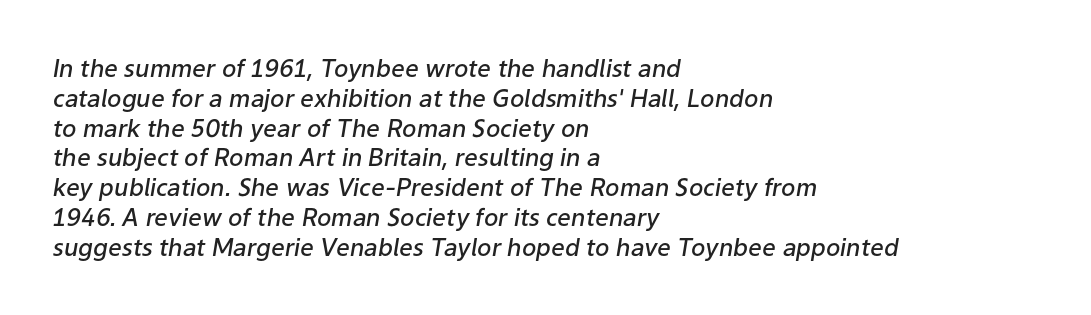
{"italic": "yes", "lean": "right", "slant_degrees": 9, "bold": "semi", "underline": "no", "align": "left", "line_spacing_ratio": 1.24, "letter_spacing": "normal", "letter_spacing_em": 0.0, "glyph_px": 24}
